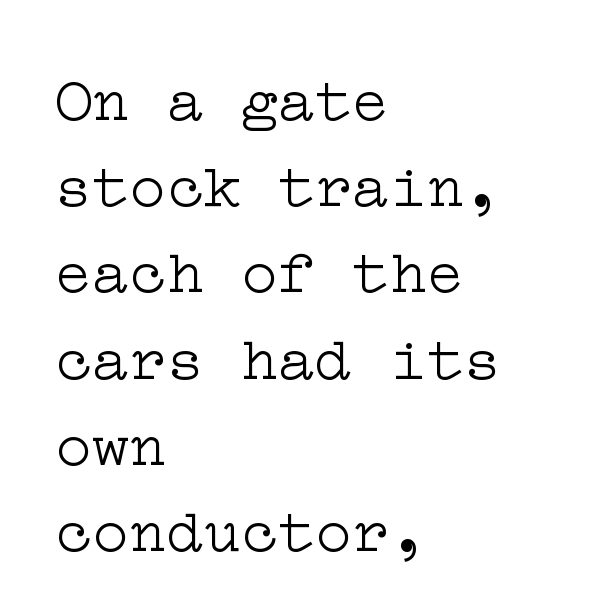
The rag falls on the right side of this text block. Quick note: not italic, upright. Quick note: underline off. The letterforms sit shoulder to shoulder at normal distance. The strokes are not fattened; the text isn't bold. Look at the bottom of the vertical strokes: they flare into serifs here.
